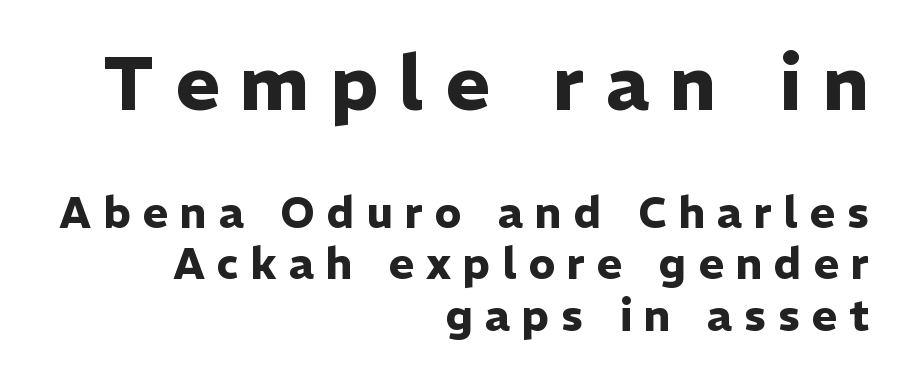
The image shows 75 px heavy sans-serif type, upright; set right-aligned, line spacing 1.19x, unusually wide letter spacing (+0.28 em), not underlined; the first (top) block is 1.74x larger; low stroke contrast and a medium x-height.
